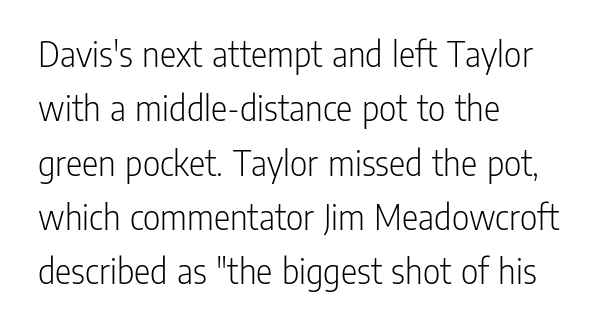
The image shows 38 px light, condensed sans-serif type, upright; set left-aligned, normal line spacing (1.43x), normal letter spacing, not underlined; low stroke contrast and a medium x-height.
